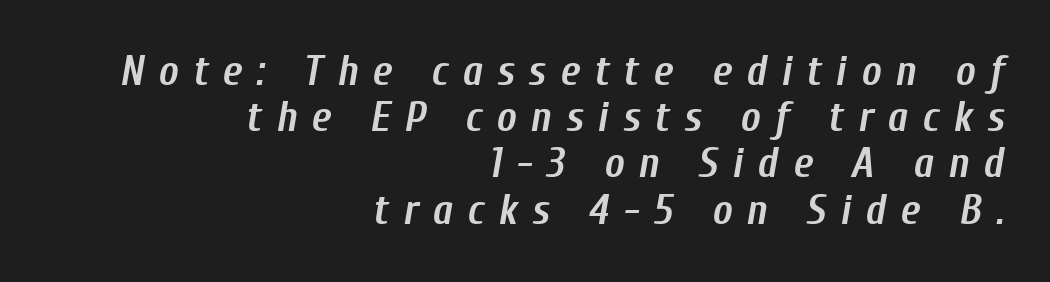
Q: Is the text bold? A: Yes.
Q: Is the text italic (slanted)? A: Yes, it leans right by about 10 degrees.
Q: Is the text underlined? A: No.
Q: How is the paragraph aligned? A: Right-aligned.
Q: Is the spacing between letters normal or unusually wide? A: Unusually wide.
Q: Is the spacing between lines tight, normal or loose? A: Tight.
Q: Width (condensed, normal, or wide)? A: Condensed.
Q: Stroke contrast? A: Low.
Q: x-height? A: Medium.
Q: Monospaced? A: No.
